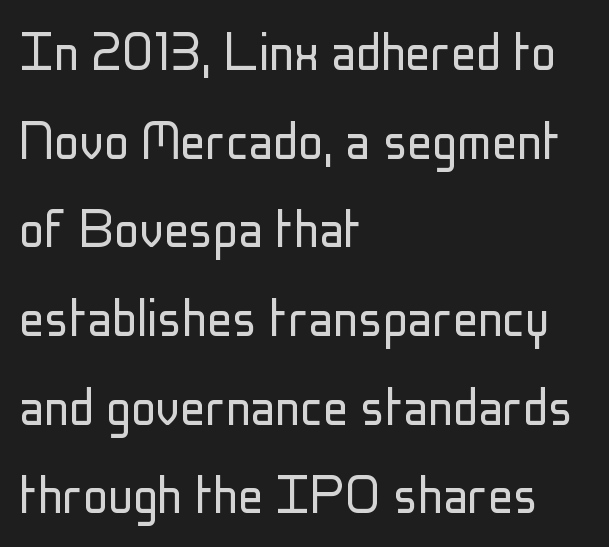
Characters remain perfectly vertical along every line. Any mark beneath the type? The region is blank. Stems and bowls with no extra thickness — not bold. In terms of letterspacing, this is plain default setting.
